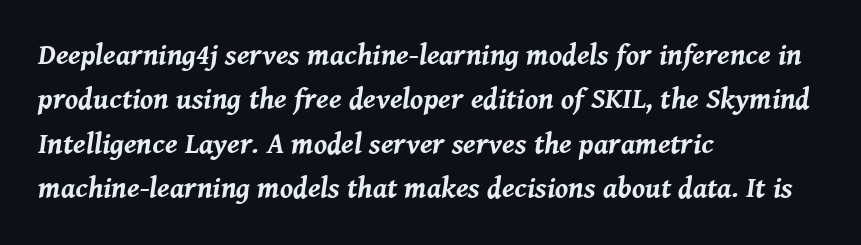
{"italic": "yes", "lean": "right", "slant_degrees": 8, "bold": "yes", "weight": "bold", "width": "normal", "stroke_contrast": "medium", "x_height": "medium", "monospaced": "no", "underline": "no", "align": "left", "line_spacing": "normal", "line_spacing_ratio": 1.53, "letter_spacing": "normal", "letter_spacing_em": 0.0, "glyph_px": 29}
